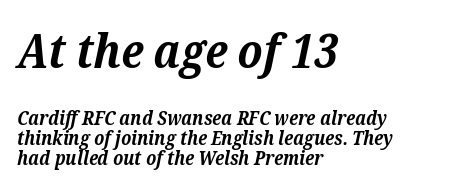
Q: Is the text bold? A: Yes.
Q: Is the text italic (slanted)? A: Yes, it leans right by about 12 degrees.
Q: Is the typeface a serif or a sans-serif typeface? A: Serif.
Q: Is the text underlined? A: No.
Q: How is the paragraph aligned? A: Left-aligned.
Q: Is the spacing between letters normal or unusually wide? A: Normal.
Q: Is the spacing between lines tight, normal or loose? A: Tight.
Q: Which block of text is set in a larger size, the first (top) or the second (bottom)? A: The first (top) one.
Q: Width (condensed, normal, or wide)? A: Normal.
Q: Stroke contrast? A: Medium.
Q: x-height? A: Medium.
Q: Monospaced? A: No.
